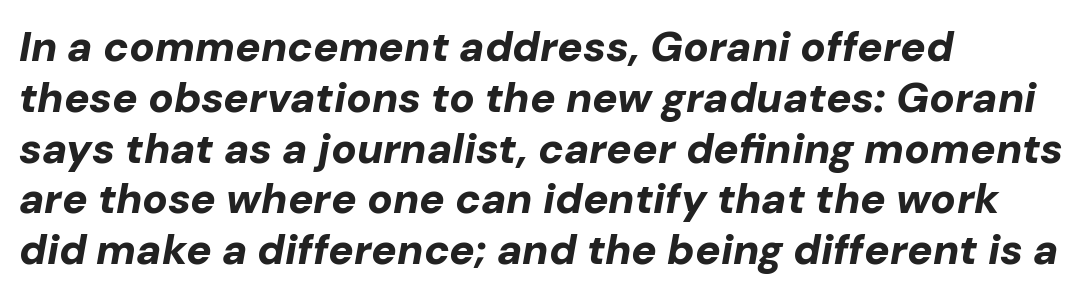
{"italic": "yes", "lean": "right", "slant_degrees": 10, "bold": "yes", "weight": "bold", "width": "normal", "stroke_contrast": "low", "x_height": "medium", "monospaced": "no", "underline": "no", "align": "left", "line_spacing_ratio": 1.21, "letter_spacing": "normal", "letter_spacing_em": 0.0, "glyph_px": 42}
